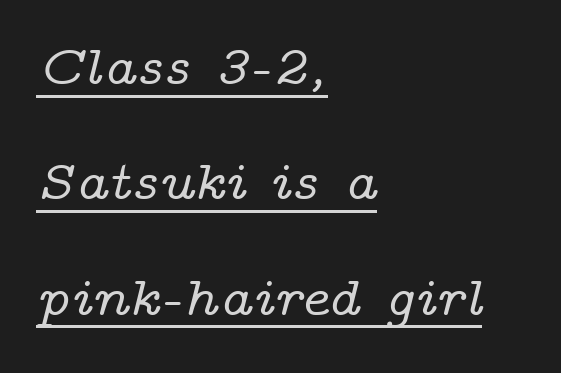
Q: Is the text italic (slanted)? A: Yes, it leans right by about 14 degrees.
Q: Is the typeface a serif or a sans-serif typeface? A: Serif.
Q: Is the text underlined? A: Yes.
Q: How is the paragraph aligned? A: Left-aligned.
Q: Is the spacing between letters normal or unusually wide? A: Normal.
Q: Is the spacing between lines tight, normal or loose? A: Loose.
Q: Width (condensed, normal, or wide)? A: Wide.
Q: Stroke contrast? A: Low.
Q: x-height? A: Medium.
Q: Monospaced? A: No.
